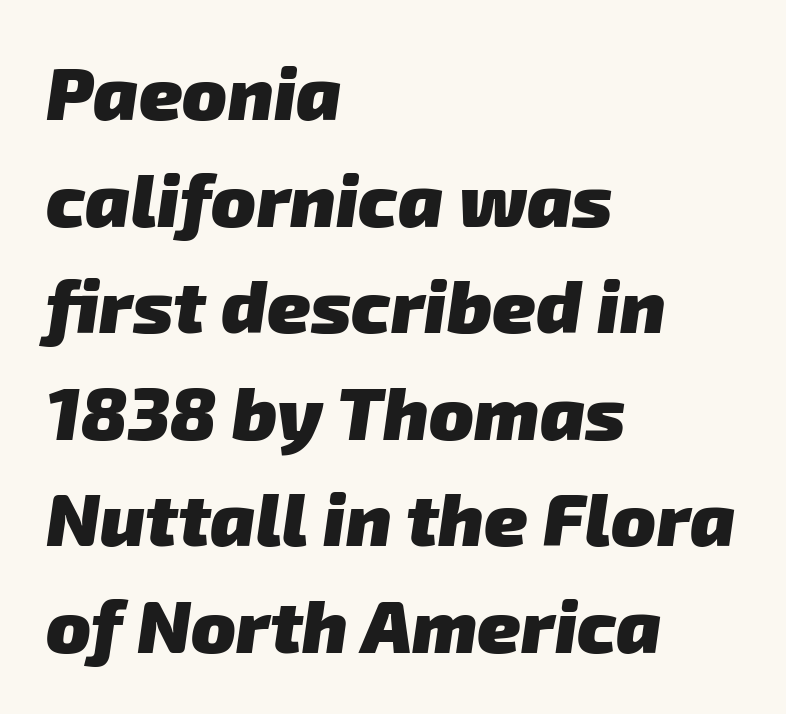
{"serif": "no", "bold": "yes", "weight": "heavy", "width": "normal", "stroke_contrast": "low", "x_height": "medium", "monospaced": "no", "underline": "no", "align": "left", "line_spacing": "normal", "line_spacing_ratio": 1.44, "letter_spacing": "normal", "letter_spacing_em": 0.0, "glyph_px": 74}
